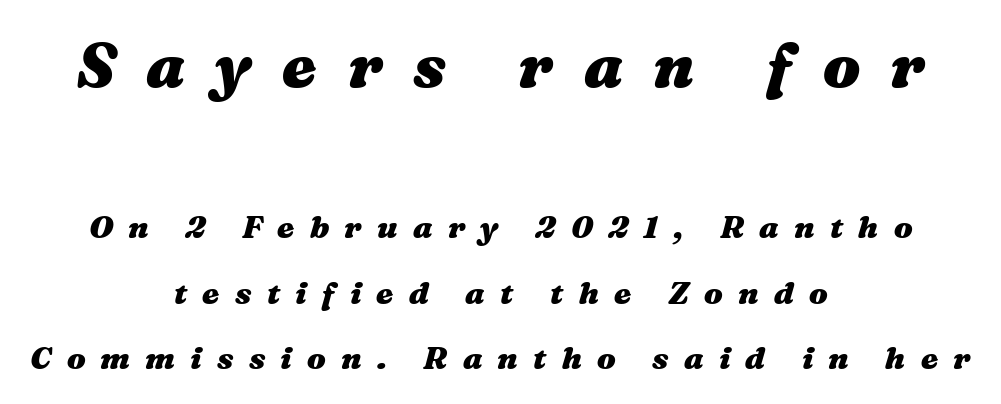
The image shows 62 px heavy, wide type, italic (leaning right); set centered, loose line spacing (2.12x), unusually wide letter spacing (+0.49 em), not underlined; the first (top) block is 2.0x larger; medium stroke contrast and a medium x-height.
